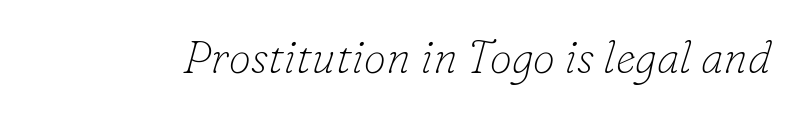
The image shows 45 px thin serif type, italic (leaning right); set normal letter spacing, not underlined; low stroke contrast and a small x-height.
